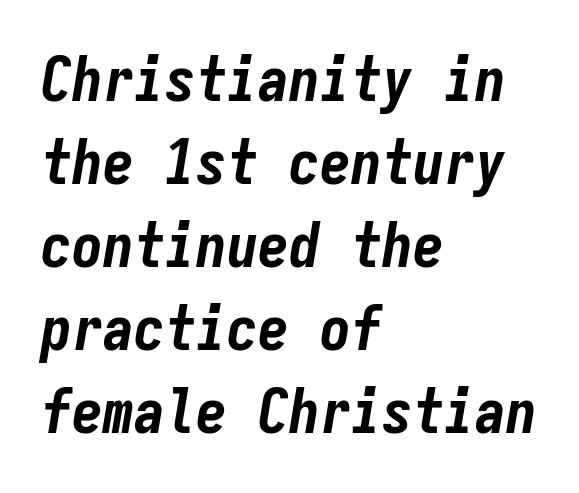
The space between consecutive lines is moderate. Each letter, wide or thin by design, is forced into the same width here. The passage shown is not underscored anywhere. If you drew a line through each stem, it would be angled.
